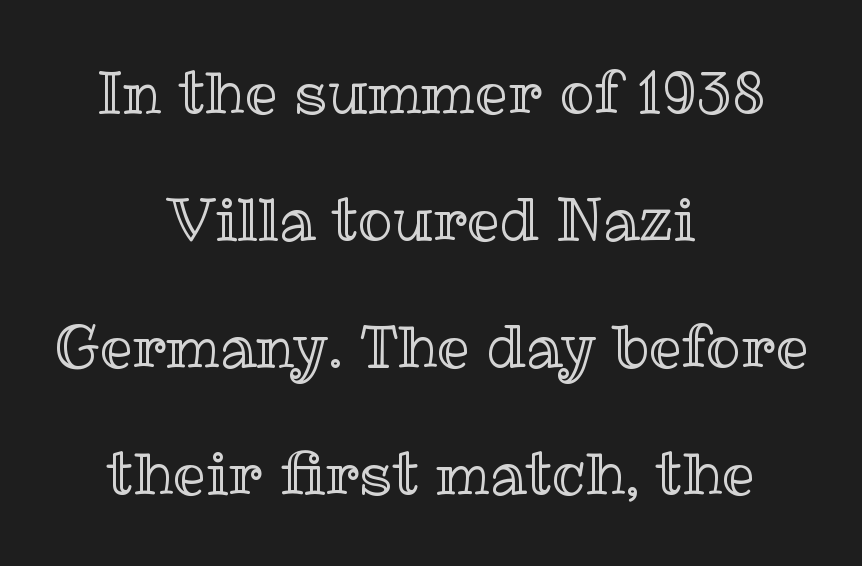
Q: Is the text italic (slanted)? A: No, it is upright.
Q: Is the text underlined? A: No.
Q: How is the paragraph aligned? A: Centered.
Q: Is the spacing between letters normal or unusually wide? A: Normal.
Q: Is the spacing between lines tight, normal or loose? A: Loose.
Q: Width (condensed, normal, or wide)? A: Normal.
Q: x-height? A: Medium.
Q: Monospaced? A: No.
